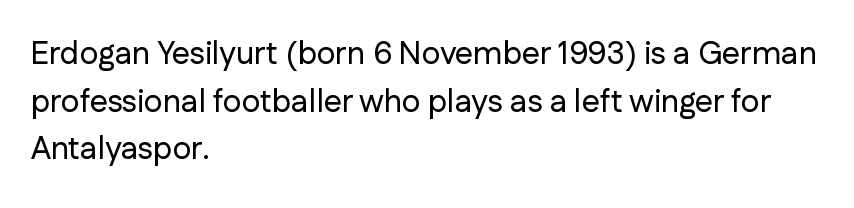
Ascenders rise straight up at ninety degrees. Horizontally, the lines are justified to the leading edge only. Interline gaps are of average width in this sample. Rule under the text: the space is simply empty. Nothing sits at the stroke ends, so this counts as sans-serif.
